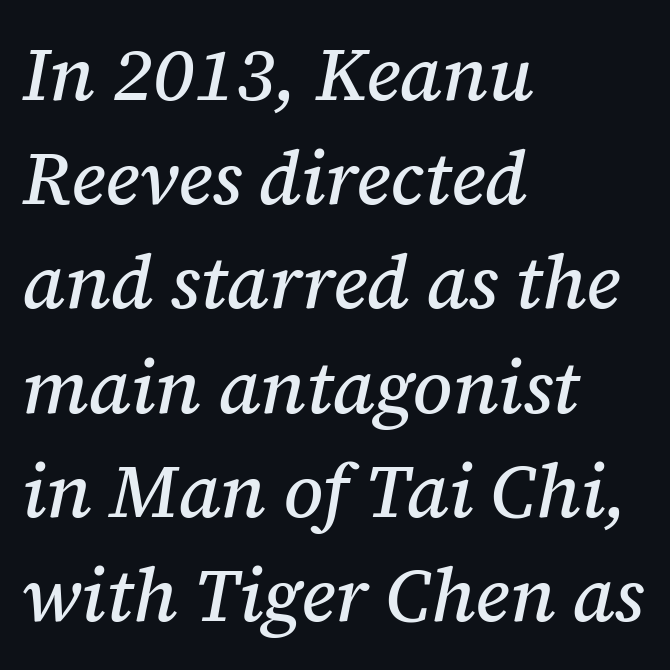
Q: Is the text italic (slanted)? A: Yes, it leans right by about 12 degrees.
Q: Is the typeface a serif or a sans-serif typeface? A: Serif.
Q: Is the text underlined? A: No.
Q: How is the paragraph aligned? A: Left-aligned.
Q: Is the spacing between letters normal or unusually wide? A: Normal.
Q: Is the spacing between lines tight, normal or loose? A: Normal.
Q: Width (condensed, normal, or wide)? A: Normal.
Q: Stroke contrast? A: Medium.
Q: x-height? A: Medium.
Q: Monospaced? A: No.
